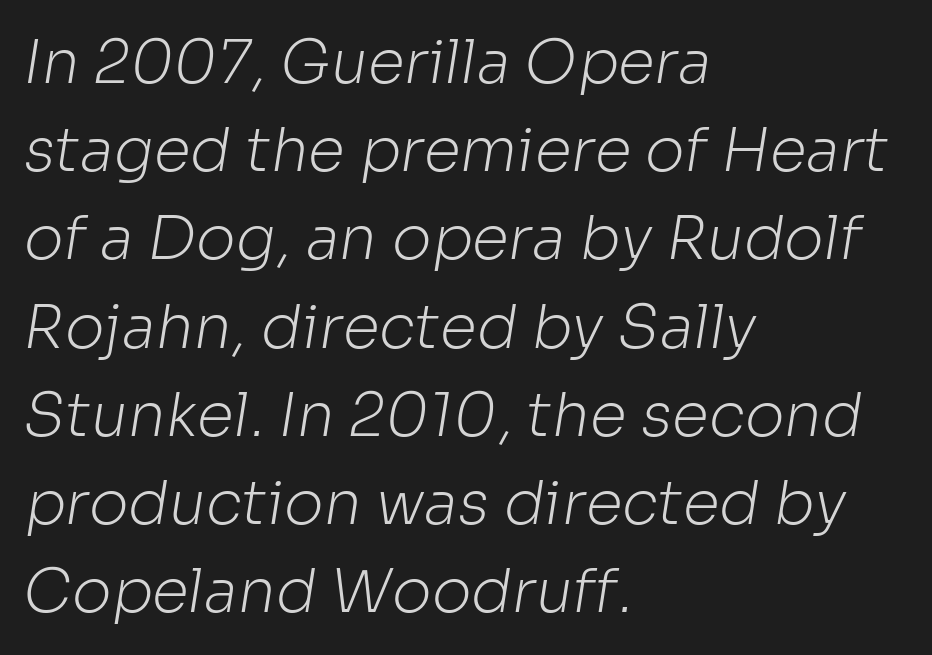
{"serif": "no", "bold": "no", "weight": "light", "width": "normal", "stroke_contrast": "low", "x_height": "medium", "monospaced": "no", "underline": "no", "align": "left", "line_spacing": "normal", "line_spacing_ratio": 1.47, "letter_spacing": "normal", "letter_spacing_em": 0.0, "glyph_px": 60}
